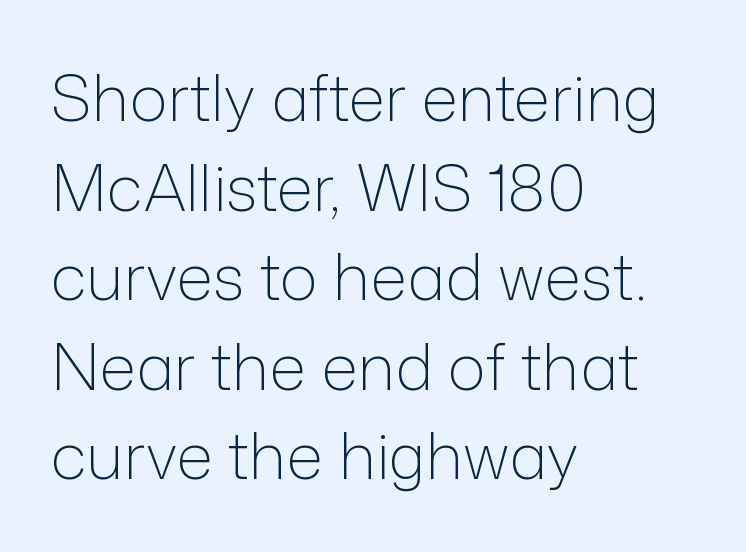
The image shows 64 px light sans-serif type, upright; set left-aligned, normal line spacing (1.4x), normal letter spacing, not underlined; low stroke contrast and a medium x-height.
